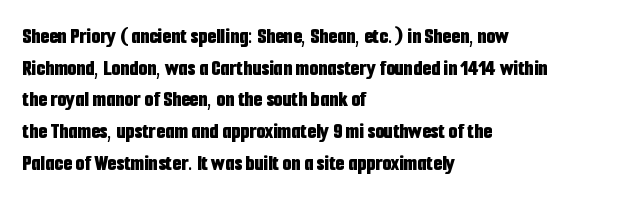
Q: Is the text bold? A: Yes.
Q: Is the text italic (slanted)? A: No, it is upright.
Q: Is the text underlined? A: No.
Q: How is the paragraph aligned? A: Left-aligned.
Q: Is the spacing between letters normal or unusually wide? A: Normal.
Q: Is the spacing between lines tight, normal or loose? A: Normal.
